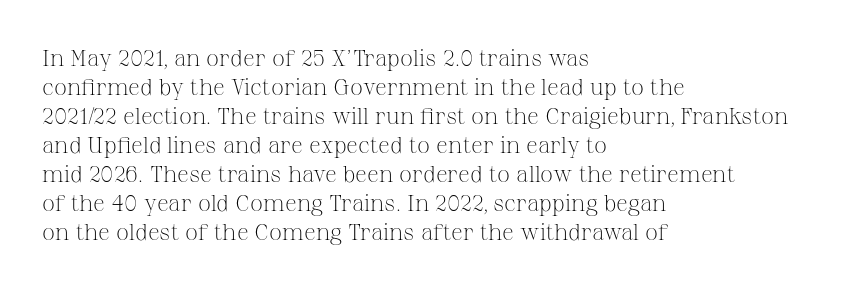
A typesetter would call this zero additional tracking. If you drew a line through each stem, it would be perfectly vertical. This block has exactly the height ordinary leading produces. Teacher's note: observe the even left margin — that is flush-left alignment. The area under the type is left untouched. This is not heavy type; no bold has been used.
